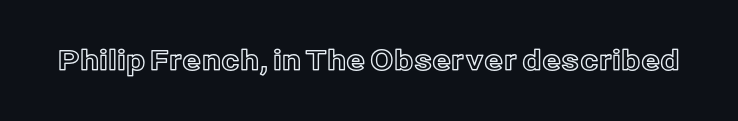
Q: Is the text italic (slanted)? A: No, it is upright.
Q: Is the text underlined? A: No.
Q: Is the spacing between letters normal or unusually wide? A: Normal.
Q: Width (condensed, normal, or wide)? A: Normal.
Q: x-height? A: Medium.
Q: Monospaced? A: No.
